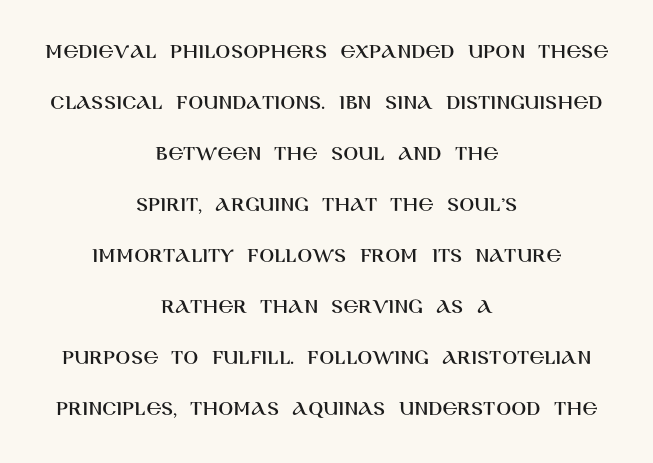
Typeset on center — no edge is straight. The passage shown has conventional tracking throughout. This rendering features lettering with no underline. Compared with typical paragraphs, the rows here are farther apart. The letters stand upright; this is a roman face.
